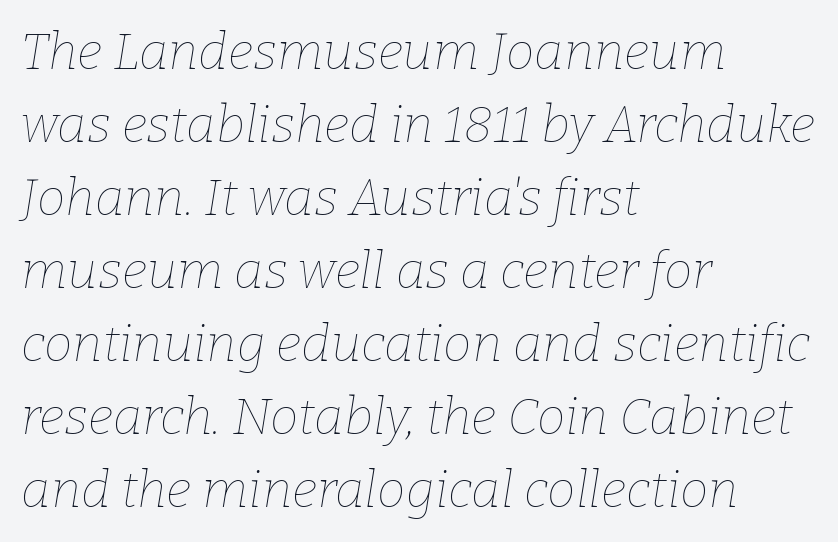
{"italic": "yes", "lean": "right", "slant_degrees": 9, "bold": "no", "weight": "thin", "width": "normal", "stroke_contrast": "low", "x_height": "medium", "monospaced": "no", "underline": "no", "align": "left", "line_spacing": "normal", "line_spacing_ratio": 1.43, "letter_spacing": "normal", "letter_spacing_em": 0.0, "glyph_px": 51}
